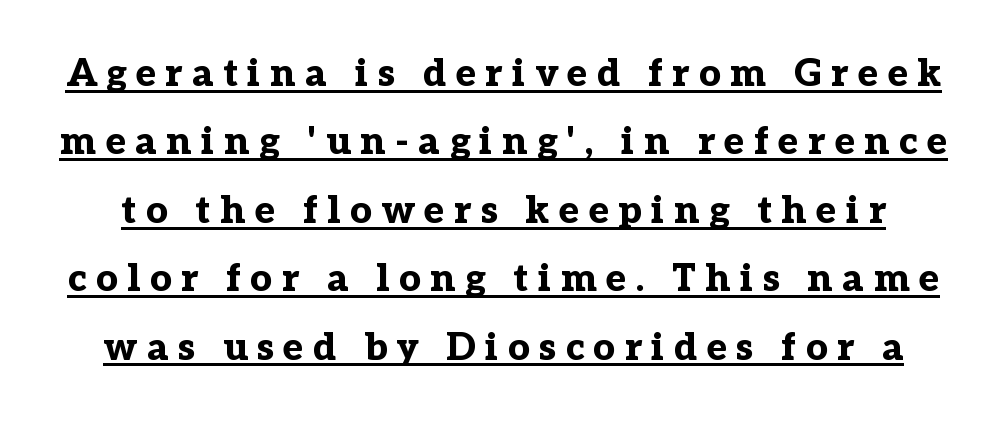
The image shows 38 px bold serif type, upright; set line spacing 1.8x, unusually wide letter spacing (+0.25 em), underlined; low stroke contrast and a medium x-height.
